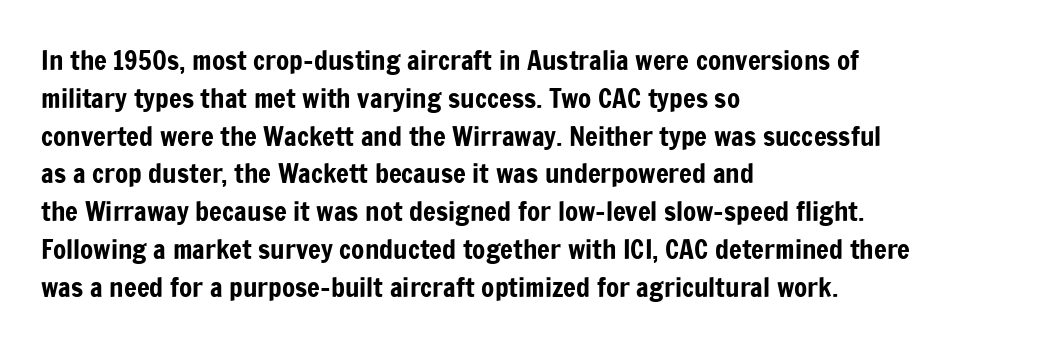
The ragged edge is on the right, which tells us the setting is flush left. Underline: absent. Does the leading feel generous? No, just average. The type is set solid horizontally, with unmodified tracking.
